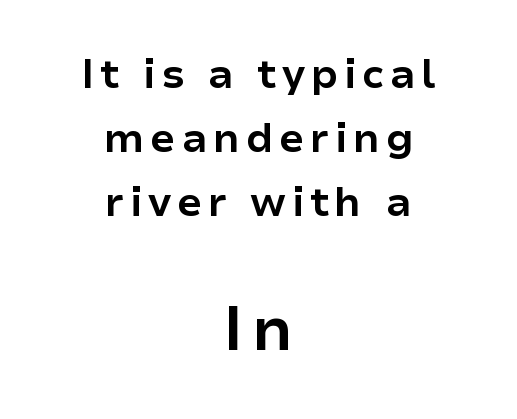
{"serif": "no", "italic": "no", "bold": "yes", "weight": "bold", "width": "normal", "stroke_contrast": "low", "x_height": "medium", "monospaced": "no", "underline": "no", "align": "center", "line_spacing": "normal", "line_spacing_ratio": 1.56, "larger_block": "second", "size_ratio": 1.51, "glyph_px": 62}
